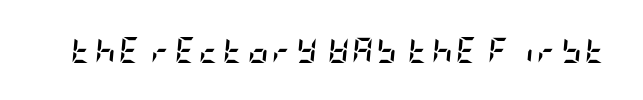
The image shows 26 px bold type, italic (leaning right); set not underlined.
